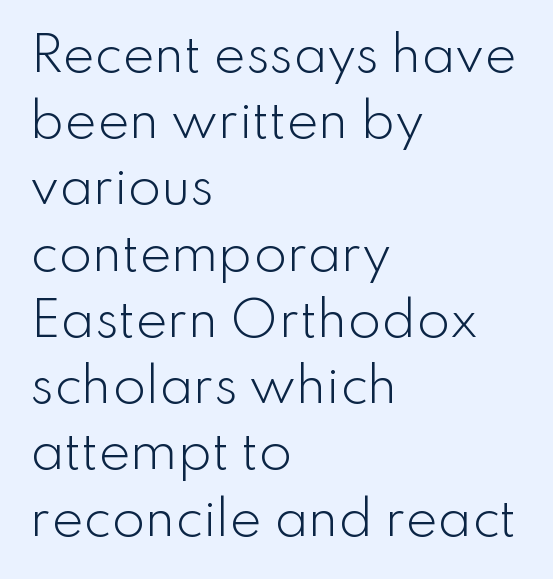
{"serif": "no", "italic": "no", "bold": "no", "weight": "light", "width": "normal", "stroke_contrast": "low", "x_height": "small", "monospaced": "no", "underline": "no", "align": "left", "line_spacing": "normal", "line_spacing_ratio": 1.38, "letter_spacing": "normal", "letter_spacing_em": 0.0, "glyph_px": 48}
